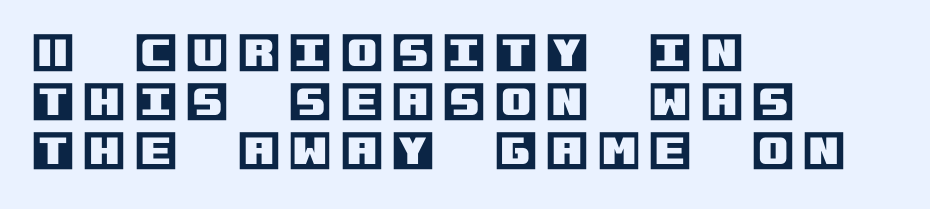
The image shows 43 px text type, upright; set left-aligned, tight line spacing (1.14x), unusually wide letter spacing (+0.22 em), not underlined; a large x-height.
